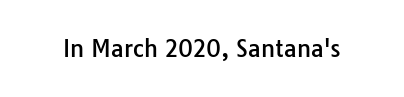
{"italic": "no", "underline": "no", "letter_spacing": "normal", "letter_spacing_em": 0.0, "glyph_px": 23}
